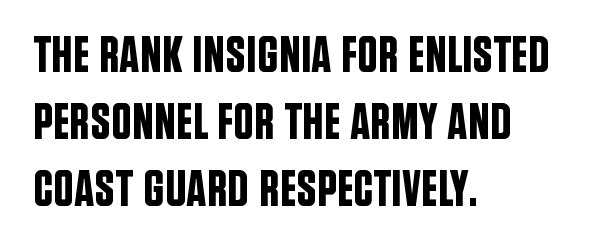
The image shows 51 px condensed sans-serif type, upright; set left-aligned, normal line spacing (1.31x), normal letter spacing, not underlined; low stroke contrast and a large x-height.
